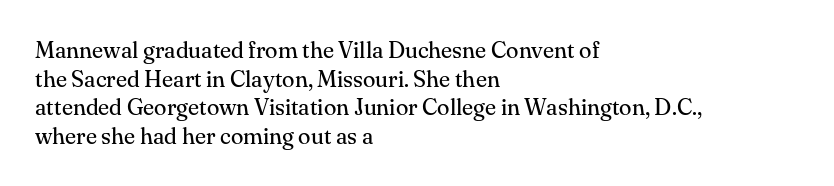
The lines sit at an ordinary, default distance from one another. The text block is weighted toward the left margin, trailing off unevenly rightward. Tracking value appears to be zero — textbook default spacing. Has an underline been added? It has not. Stroke mass is kept to a normal reading level or below.
